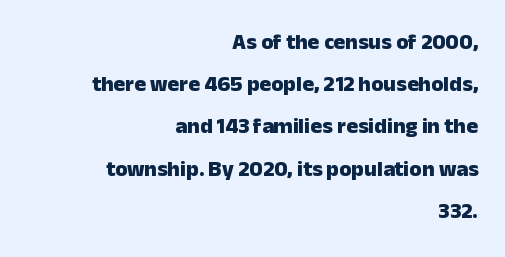
The image shows 22 px bold type, upright; set right-aligned, loose line spacing (1.92x), normal letter spacing, not underlined.
